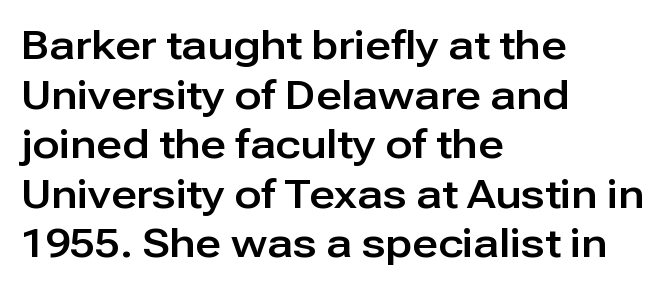
Q: Is the text italic (slanted)? A: No, it is upright.
Q: Is the typeface a serif or a sans-serif typeface? A: Sans-serif.
Q: Is the text underlined? A: No.
Q: How is the paragraph aligned? A: Left-aligned.
Q: Is the spacing between letters normal or unusually wide? A: Normal.
Q: Width (condensed, normal, or wide)? A: Normal.
Q: Stroke contrast? A: Low.
Q: x-height? A: Medium.
Q: Monospaced? A: No.
